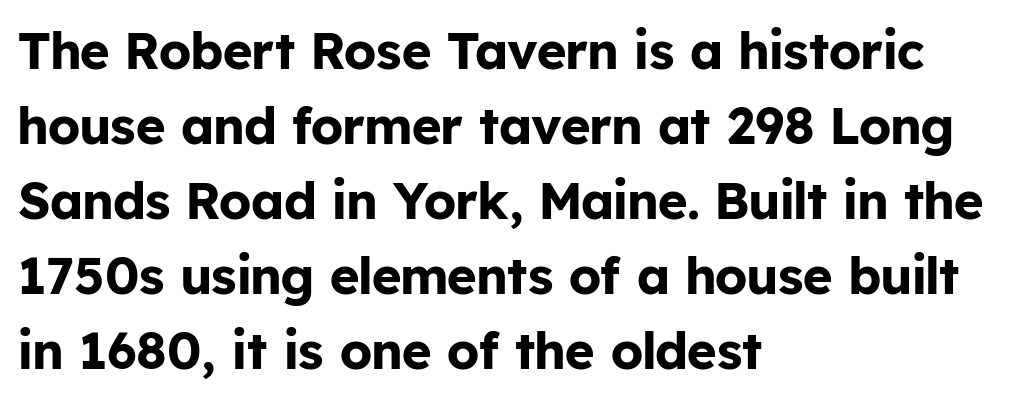
{"serif": "no", "italic": "no", "bold": "yes", "weight": "bold", "width": "normal", "stroke_contrast": "low", "x_height": "medium", "monospaced": "no", "underline": "no", "align": "left", "line_spacing": "normal", "line_spacing_ratio": 1.47, "letter_spacing": "normal", "letter_spacing_em": 0.0, "glyph_px": 51}
